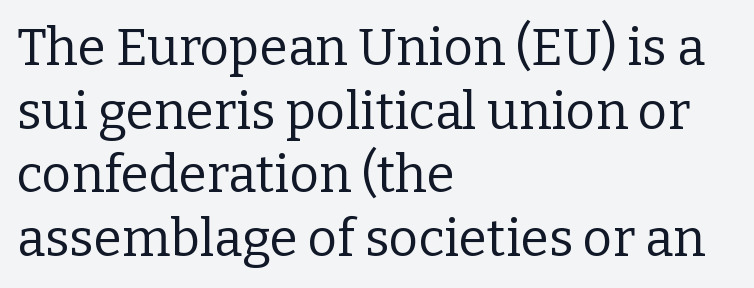
The image shows 51 px regular-weight serif type, upright; set left-aligned, normal line spacing (1.25x), normal letter spacing, not underlined; low stroke contrast and a medium x-height.
